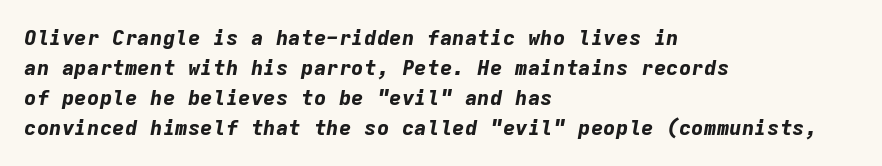
Q: Is the text bold? A: Yes.
Q: Is the text italic (slanted)? A: Yes, it leans right by about 9 degrees.
Q: Is the text underlined? A: No.
Q: How is the paragraph aligned? A: Left-aligned.
Q: Is the spacing between letters normal or unusually wide? A: Normal.
Q: Is the spacing between lines tight, normal or loose? A: Normal.
